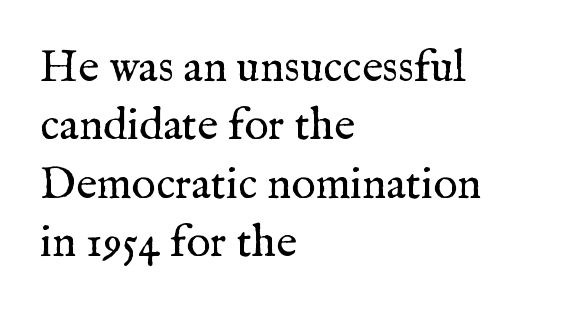
Compared with a centered layout, this one pins lines to the left instead. This block has exactly the height ordinary leading produces. Nobody drew a line under any word here. This reads as an unemphasized weight, regular at the heaviest. Serif or sans? Serif — the stroke terminals have little feet. Is this a fixed-width face? No — the glyphs have proportional, varying widths.
